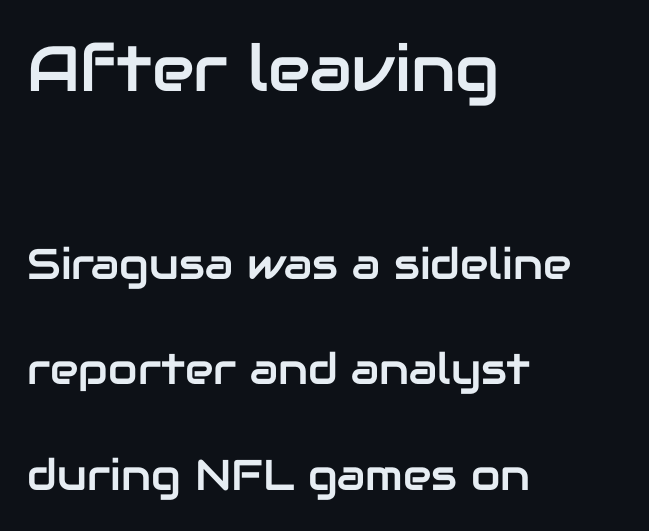
Is the block centered? No — it sits flush against the left margin. Serifs: no, the terminals of the letterforms are clean. Is there much room between lines? Yes — plenty of vertical air separates them. This layout puts the oversized block above and the modest block below. Varying glyph widths throughout — classic text-font behaviour.
